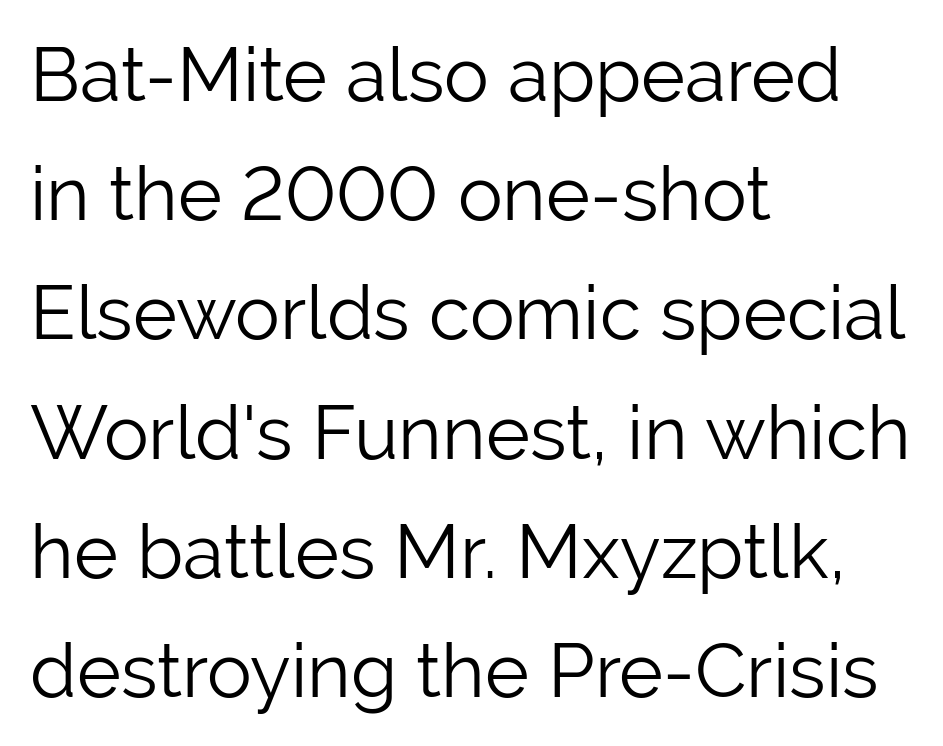
Q: Is the text bold? A: No.
Q: Is the text italic (slanted)? A: No, it is upright.
Q: Is the typeface a serif or a sans-serif typeface? A: Sans-serif.
Q: Is the text underlined? A: No.
Q: How is the paragraph aligned? A: Left-aligned.
Q: Is the spacing between letters normal or unusually wide? A: Normal.
Q: Is the spacing between lines tight, normal or loose? A: Normal.
Q: Width (condensed, normal, or wide)? A: Normal.
Q: Stroke contrast? A: Low.
Q: x-height? A: Medium.
Q: Monospaced? A: No.
